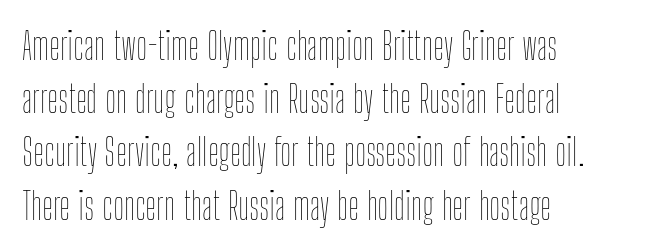
{"italic": "no", "bold": "no", "weight": "thin", "width": "condensed", "stroke_contrast": "low", "x_height": "medium", "monospaced": "no", "underline": "no", "align": "left", "line_spacing": "normal", "line_spacing_ratio": 1.4, "letter_spacing": "normal", "letter_spacing_em": 0.0, "glyph_px": 38}
